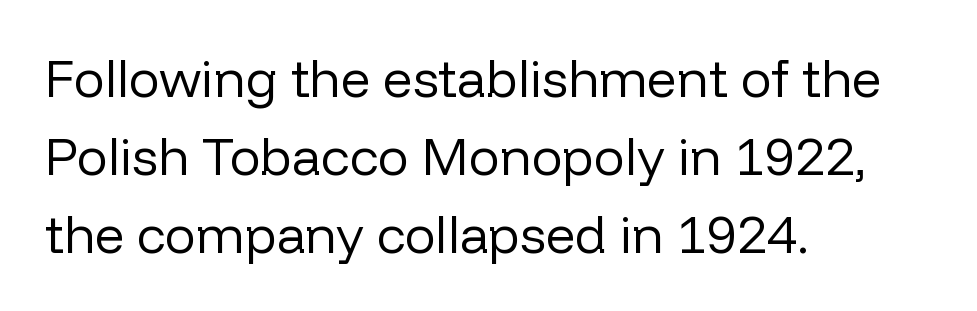
{"serif": "no", "italic": "no", "bold": "no", "weight": "regular", "width": "normal", "stroke_contrast": "low", "x_height": "medium", "monospaced": "no", "underline": "no", "align": "left", "line_spacing": "normal", "line_spacing_ratio": 1.5, "letter_spacing": "normal", "letter_spacing_em": 0.0, "glyph_px": 52}
